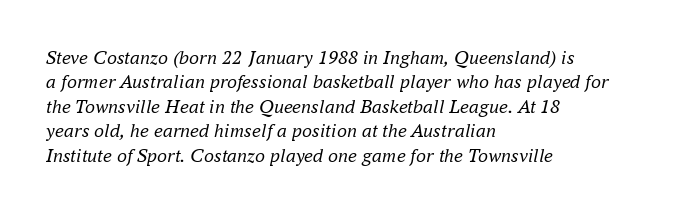
Q: Is the text bold? A: No.
Q: Is the text italic (slanted)? A: Yes, it leans right by about 16 degrees.
Q: Is the text underlined? A: No.
Q: How is the paragraph aligned? A: Left-aligned.
Q: Is the spacing between letters normal or unusually wide? A: Normal.
